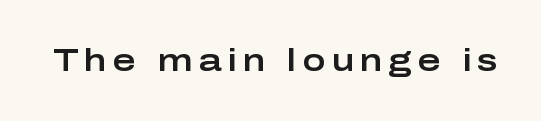
The foot of each line stays bare and open. These lines are rendered in a variable-pitch font. Compared with typical body copy, the letter spacing here is much looser. It's the straight-up-and-down kind of type.
